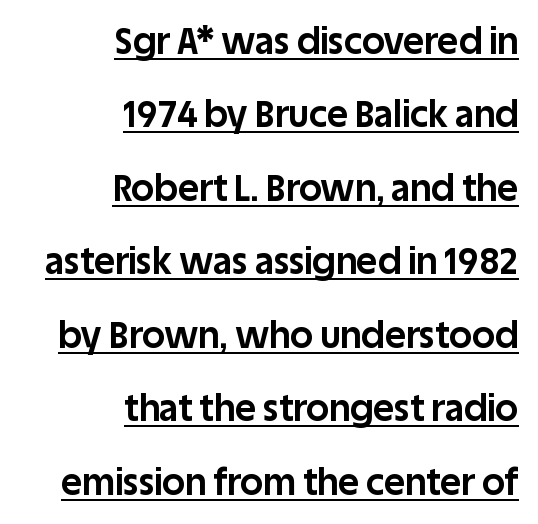
These lines carry a lot of weight — the face is fully bold. What decoration does the sample have? An underline. The type is set solid horizontally, with unmodified tracking. The rendering uses natural spacing where letterforms have individual widths.
